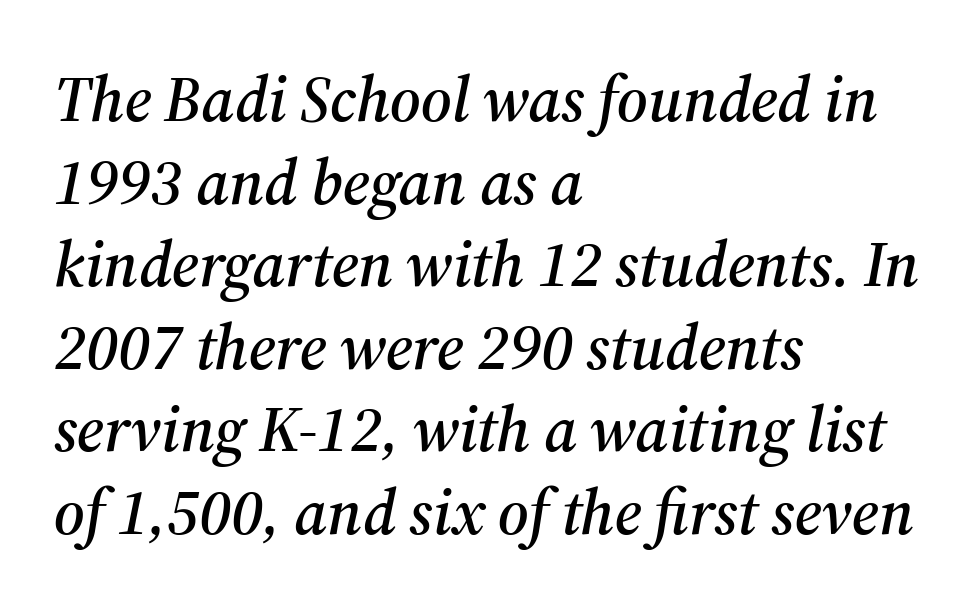
Q: Is the text italic (slanted)? A: Yes, it leans right by about 12 degrees.
Q: Is the typeface a serif or a sans-serif typeface? A: Serif.
Q: Is the text underlined? A: No.
Q: How is the paragraph aligned? A: Left-aligned.
Q: Is the spacing between letters normal or unusually wide? A: Normal.
Q: Is the spacing between lines tight, normal or loose? A: Normal.
Q: Width (condensed, normal, or wide)? A: Normal.
Q: Stroke contrast? A: Medium.
Q: x-height? A: Medium.
Q: Monospaced? A: No.
